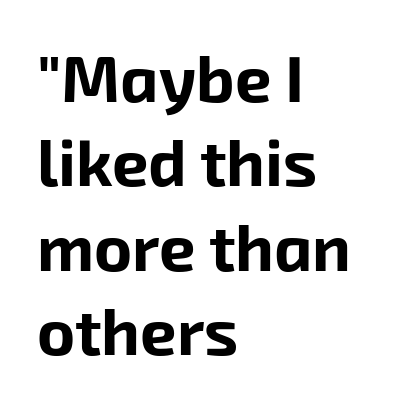
The image shows 65 px bold sans-serif type; set left-aligned, normal line spacing (1.3x), normal letter spacing, not underlined; low stroke contrast and a medium x-height.
